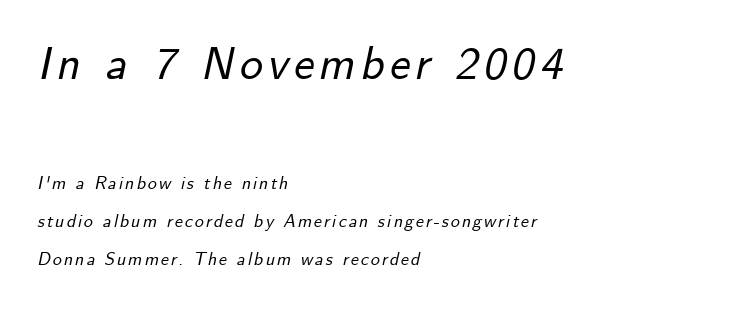
{"italic": "yes", "lean": "right", "slant_degrees": 12, "width": "normal", "stroke_contrast": "low", "x_height": "small", "monospaced": "no", "underline": "no", "align": "left", "line_spacing": "loose", "line_spacing_ratio": 2.13, "larger_block": "first", "size_ratio": 2.56, "glyph_px": 46}
